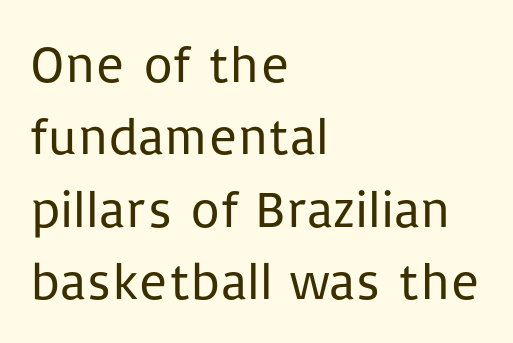
The image shows 52 px regular-weight sans-serif type, upright; set left-aligned, normal line spacing (1.39x), normal letter spacing, not underlined; low stroke contrast and a medium x-height.
